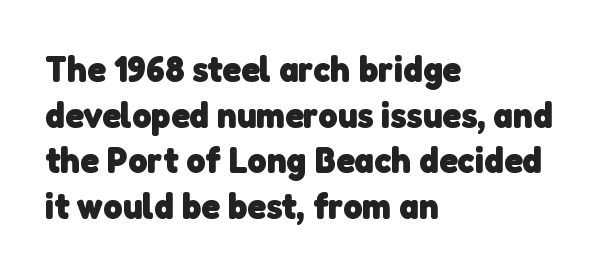
What kind of face is this? One without serifs — a sans. Words appear dense and cohesive because spacing is normal. Every letter is thick-stroked: bold, no question. The paragraph has a hard left edge and a soft right edge. Words float on clear page, feet unadorned.
